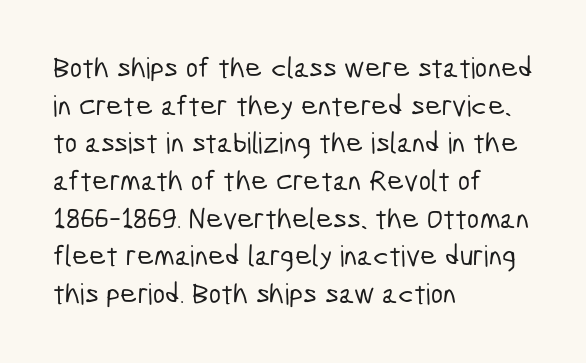
Q: Is the typeface a serif or a sans-serif typeface? A: Sans-serif.
Q: Is the text underlined? A: No.
Q: How is the paragraph aligned? A: Left-aligned.
Q: Is the spacing between letters normal or unusually wide? A: Normal.
Q: Is the spacing between lines tight, normal or loose? A: Normal.
Q: Width (condensed, normal, or wide)? A: Condensed.
Q: Stroke contrast? A: Low.
Q: x-height? A: Medium.
Q: Monospaced? A: No.
